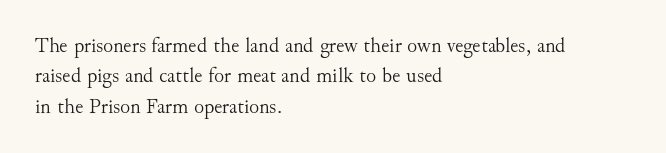
Letter spacing: default. Ink coverage per letter is moderate at most. The rag falls on the right side of this text block. Descenders are the only things crossing below the line. This block has exactly the height ordinary leading produces. This is the regular roman posture of the typeface.
